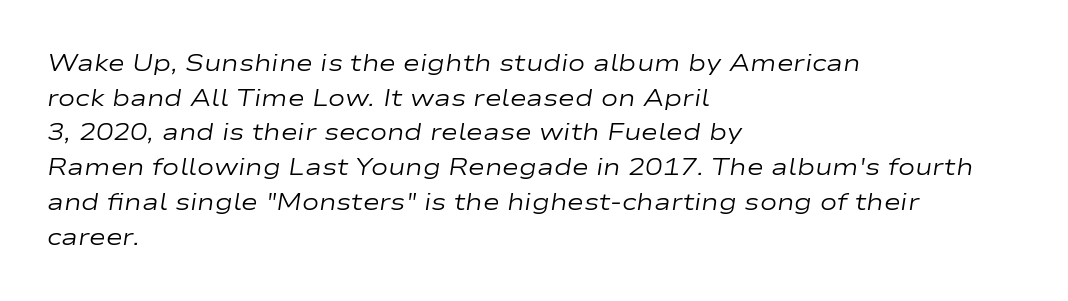
The image shows 23 px text type, italic (leaning right); set left-aligned, normal line spacing (1.51x), normal letter spacing, not underlined.
